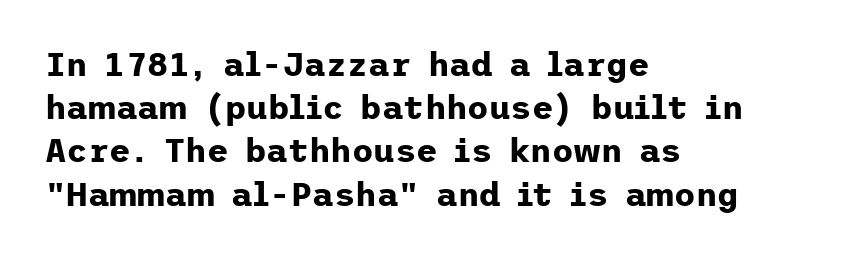
Q: Is the text bold? A: Yes.
Q: Is the text italic (slanted)? A: No, it is upright.
Q: Is the typeface a serif or a sans-serif typeface? A: Sans-serif.
Q: Is the text underlined? A: No.
Q: How is the paragraph aligned? A: Left-aligned.
Q: Is the spacing between letters normal or unusually wide? A: Normal.
Q: Is the spacing between lines tight, normal or loose? A: Normal.
Q: Width (condensed, normal, or wide)? A: Normal.
Q: Stroke contrast? A: Low.
Q: x-height? A: Medium.
